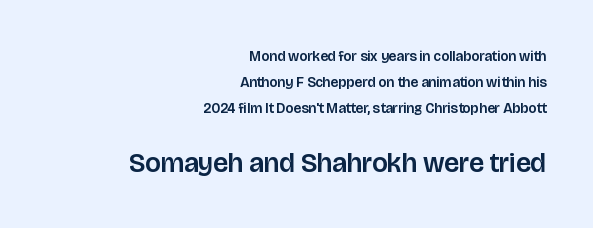
Compare the two chunks: the lower has the greater cap height. These lines are set flush right with a ragged left edge. Descenders are the only things crossing below the line. The gaps between neighbouring characters are ordinary and unremarkable. Italic? Not at all — the glyphs are vertical.
